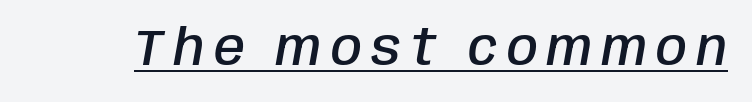
{"italic": "yes", "lean": "right", "slant_degrees": 10, "bold": "semi", "weight": "semibold", "width": "condensed", "stroke_contrast": "low", "x_height": "large", "monospaced": "no", "underline": "yes", "glyph_px": 50}
